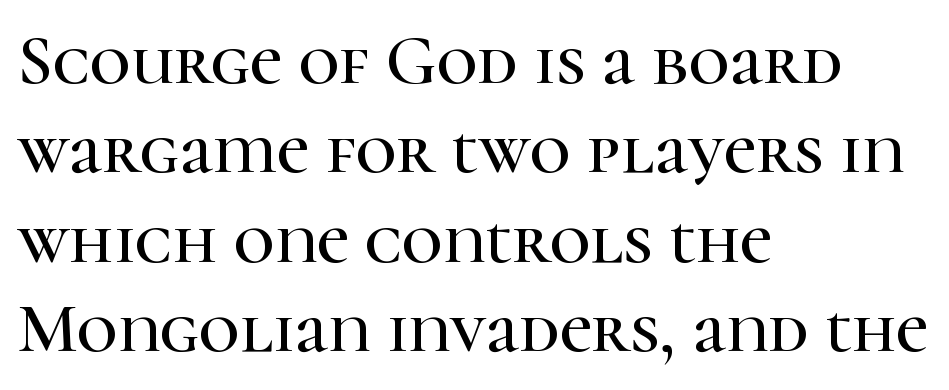
The image shows 71 px serif type, upright; set left-aligned, normal line spacing (1.26x), normal letter spacing, not underlined; high stroke contrast and a medium x-height.
